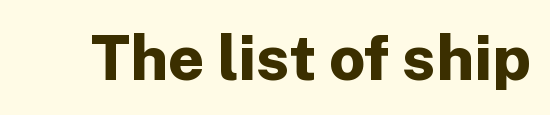
Q: Is the text bold? A: Yes.
Q: Is the text italic (slanted)? A: No, it is upright.
Q: Is the typeface a serif or a sans-serif typeface? A: Sans-serif.
Q: Is the text underlined? A: No.
Q: Is the spacing between letters normal or unusually wide? A: Normal.
Q: Width (condensed, normal, or wide)? A: Normal.
Q: Stroke contrast? A: Low.
Q: x-height? A: Medium.
Q: Monospaced? A: No.
